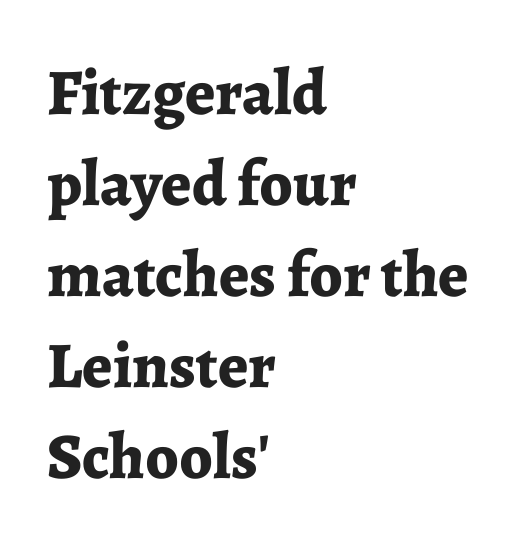
The image shows 65 px bold serif type, upright; set left-aligned, normal line spacing (1.4x), normal letter spacing, not underlined; low stroke contrast and a medium x-height.
